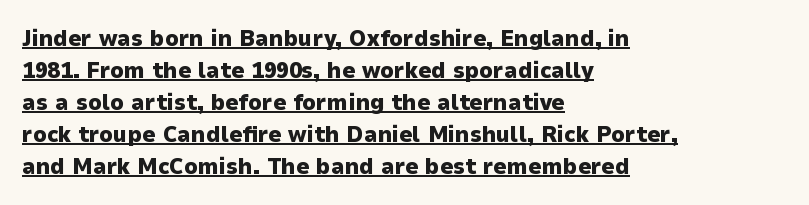
The image shows 23 px bold type, upright; set left-aligned, normal line spacing (1.39x), normal letter spacing, underlined.
